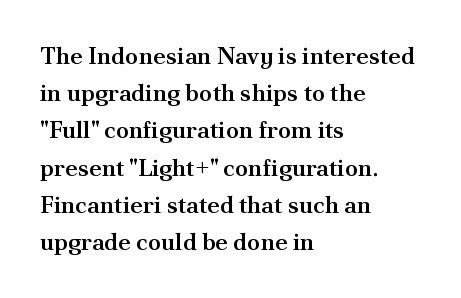
Q: Is the text bold? A: Semi-bold.
Q: Is the text italic (slanted)? A: No, it is upright.
Q: Is the text underlined? A: No.
Q: How is the paragraph aligned? A: Left-aligned.
Q: Is the spacing between letters normal or unusually wide? A: Normal.
Q: Is the spacing between lines tight, normal or loose? A: Normal.
